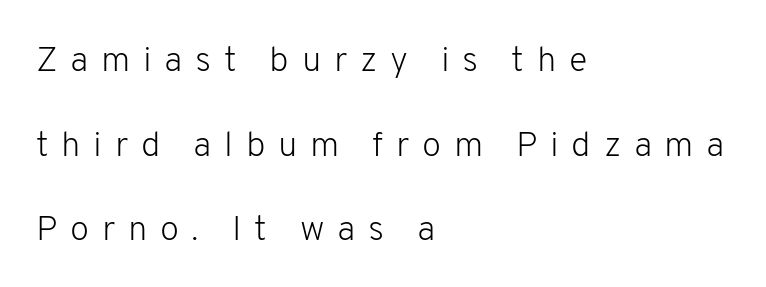
The image shows 35 px light sans-serif type, upright; set left-aligned, loose line spacing (2.42x), unusually wide letter spacing (+0.36 em), not underlined; low stroke contrast and a medium x-height.
